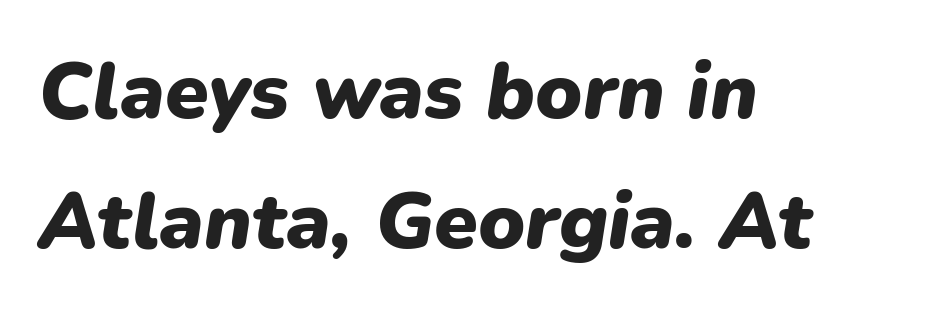
{"italic": "yes", "lean": "right", "slant_degrees": 9, "bold": "yes", "weight": "heavy", "width": "normal", "stroke_contrast": "low", "x_height": "medium", "monospaced": "no", "underline": "no", "align": "left", "line_spacing": "normal", "line_spacing_ratio": 1.64, "letter_spacing": "normal", "letter_spacing_em": 0.0, "glyph_px": 79}
